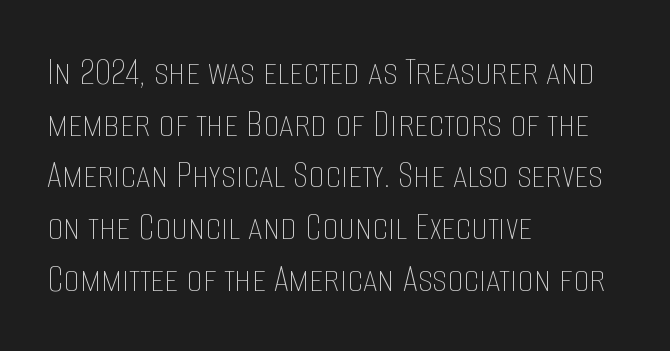
Q: Is the text bold? A: No.
Q: Is the text italic (slanted)? A: No, it is upright.
Q: Is the text underlined? A: No.
Q: How is the paragraph aligned? A: Left-aligned.
Q: Is the spacing between letters normal or unusually wide? A: Normal.
Q: Is the spacing between lines tight, normal or loose? A: Normal.
Q: Width (condensed, normal, or wide)? A: Condensed.
Q: Stroke contrast? A: Low.
Q: x-height? A: Large.
Q: Monospaced? A: No.
